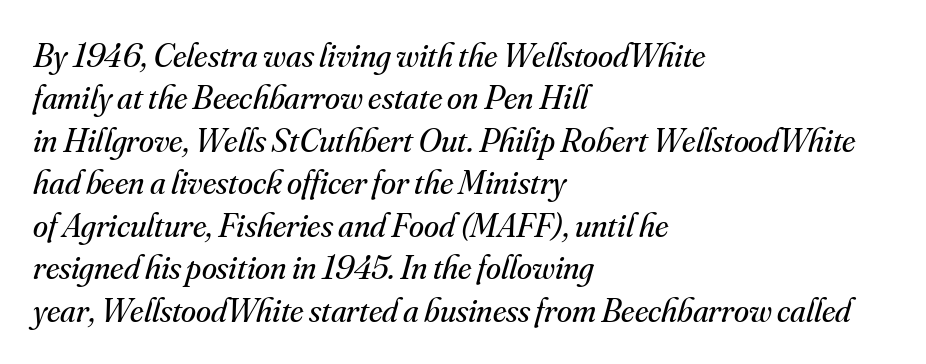
This is not heavy type; no bold has been used. In CSS terms this would be text-align: left. Spacing verdict: proportional, widths tailored to each character. This sample keeps an unexceptional amount of space between lines. Does the lettering tilt? It does — this is italic.
